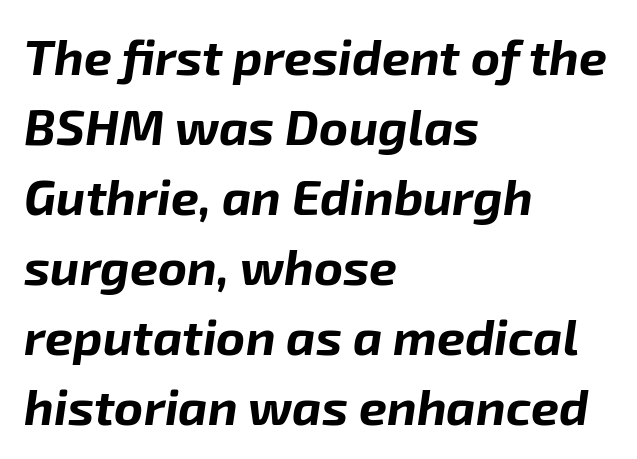
Default kerning and tracking; the words read as compact shapes. Varying glyph widths throughout — classic text-font behaviour. These lines stack with their left ends in a neat column. These words are printed bold, with thick strokes throughout. Rendered with sloped, italic letterforms.
